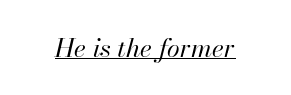
Q: Is the text bold? A: No.
Q: Is the text italic (slanted)? A: Yes, it leans right by about 13 degrees.
Q: Is the text underlined? A: Yes.
Q: Is the spacing between letters normal or unusually wide? A: Normal.
